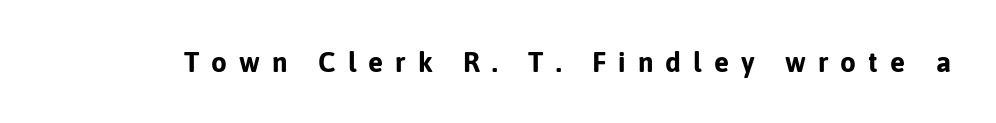
You can tell from the bare stems that sans-serif type was used. Here the glyphs are tracked loosely, breaking word shapes into spaced letters. Here the designer chose a conventional face with non-uniform glyph widths. Decoration check: the copy has no underline.
